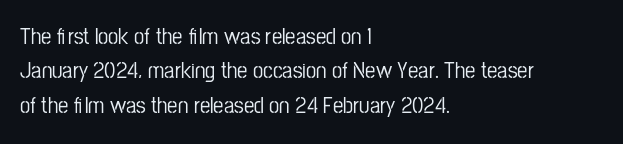
{"italic": "no", "underline": "no", "align": "left", "line_spacing": "normal", "line_spacing_ratio": 1.5, "letter_spacing": "normal", "letter_spacing_em": 0.0, "glyph_px": 23}
